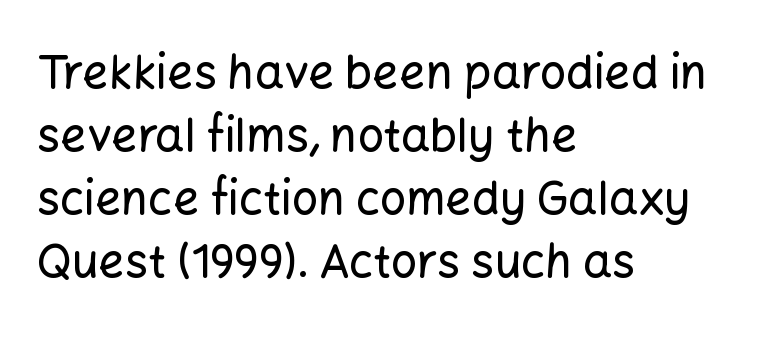
{"serif": "no", "italic": "no", "width": "normal", "stroke_contrast": "low", "x_height": "medium", "monospaced": "no", "underline": "no", "align": "left", "line_spacing": "normal", "line_spacing_ratio": 1.37, "letter_spacing": "normal", "letter_spacing_em": 0.0, "glyph_px": 46}
